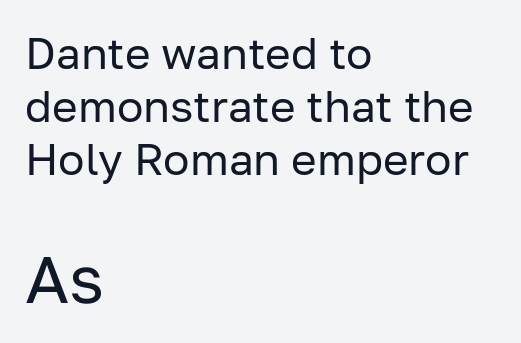
Reading down the block, your eye returns to a fixed left position each line. Tall strokes in this sample are plumb rather than angled. The characters are drawn with everyday or finer stroke widths. The tracking reads as untouched default to a designer's eye. Typesetter's note — lower block bumped up in size, upper block left smaller. This rendering features lettering with no underline.
